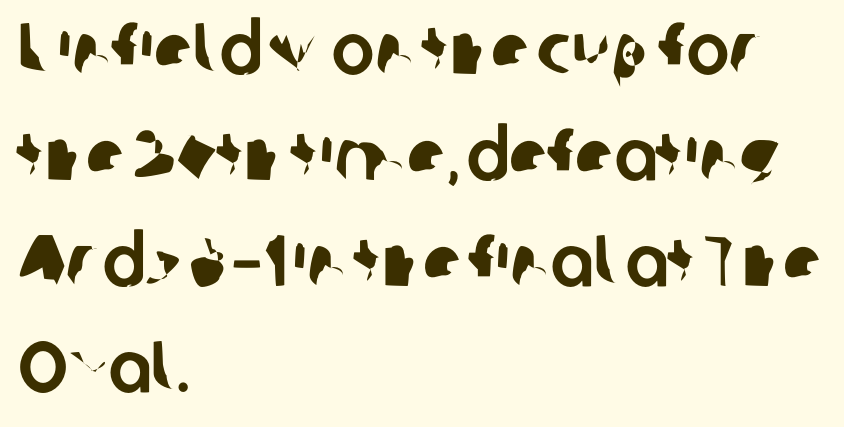
The image shows 72 px sans-serif type; set left-aligned, normal line spacing (1.47x), normal letter spacing, not underlined; low stroke contrast and a medium x-height.
